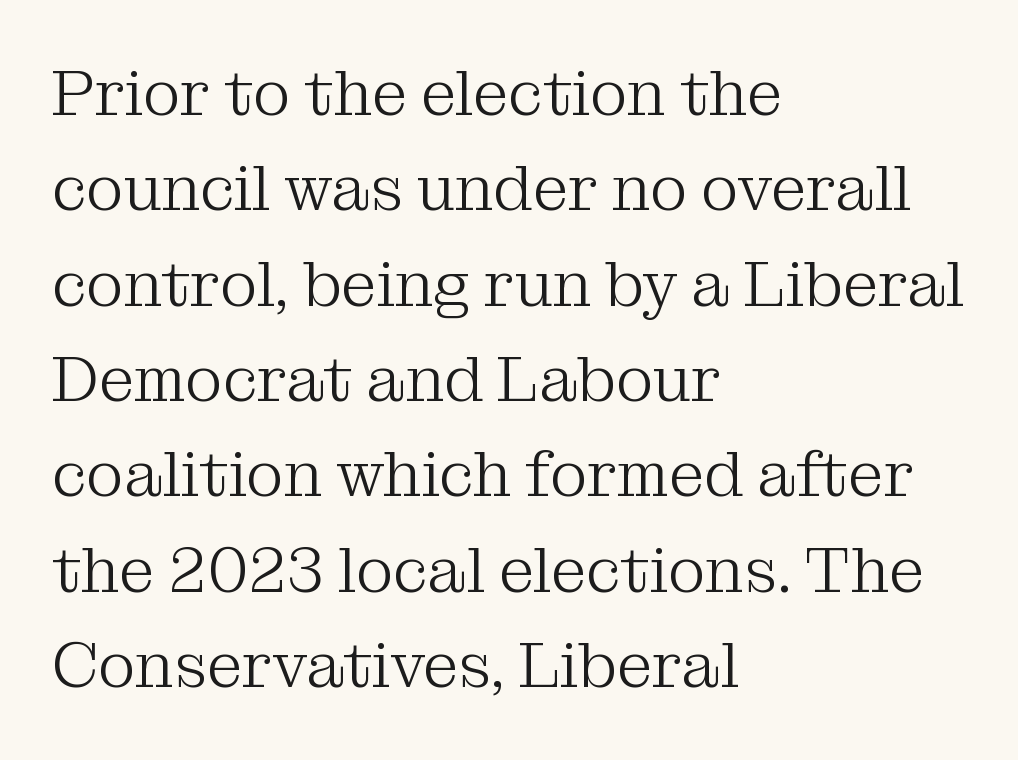
The image shows 64 px light serif type, upright; set left-aligned, normal line spacing (1.49x), normal letter spacing, not underlined; medium stroke contrast and a medium x-height.
